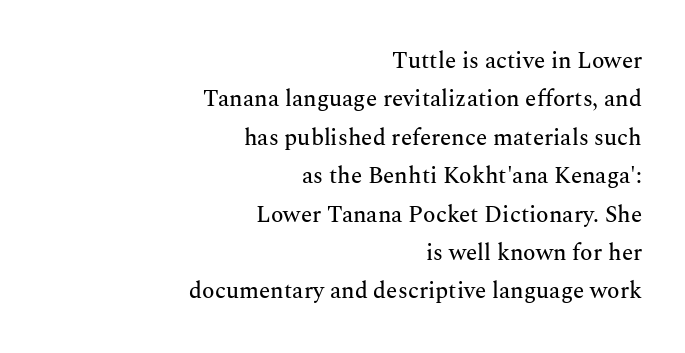
The image shows 23 px text type, upright; set right-aligned, normal line spacing (1.67x), normal letter spacing, not underlined.
